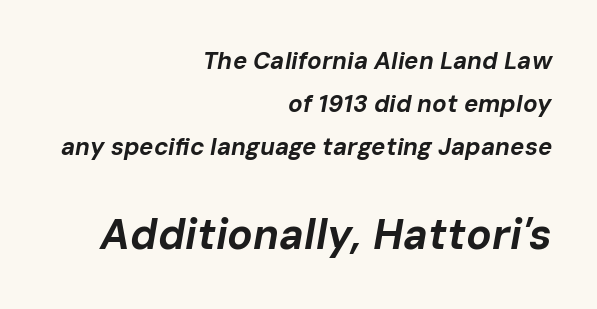
These lines stack with their right ends in a neat column. Here the glyphs are tracked normally, forming tight word shapes. Typesetter's note: full bold, strokes at maximum text heaviness. Descender tails drop into unmarked territory.
